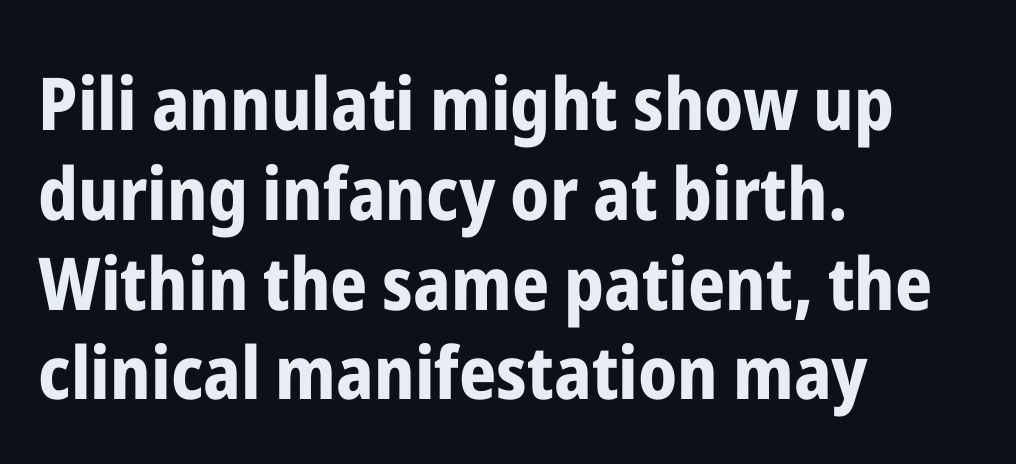
{"serif": "no", "italic": "no", "bold": "yes", "weight": "bold", "width": "condensed", "stroke_contrast": "low", "x_height": "medium", "monospaced": "no", "underline": "no", "align": "left", "line_spacing_ratio": 1.23, "letter_spacing": "normal", "letter_spacing_em": 0.0, "glyph_px": 73}
